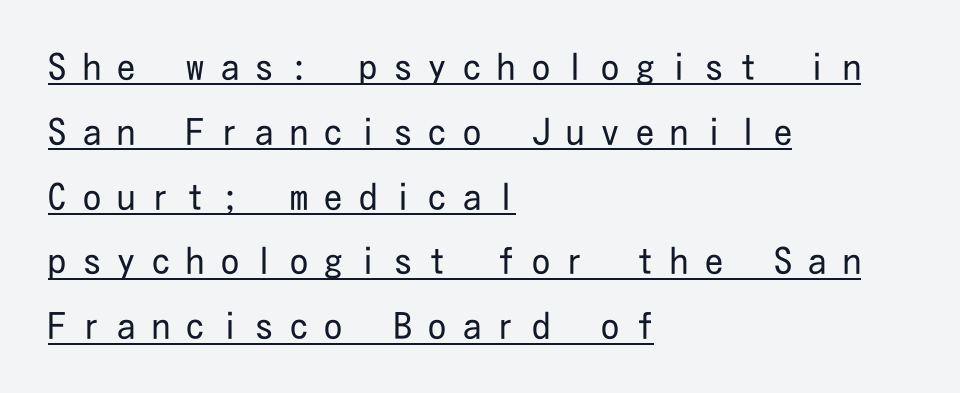
The image shows 36 px regular-weight, condensed sans-serif type, upright; set left-aligned, line spacing 1.8x, unusually wide letter spacing (+0.46 em), underlined; low stroke contrast and a medium x-height.
